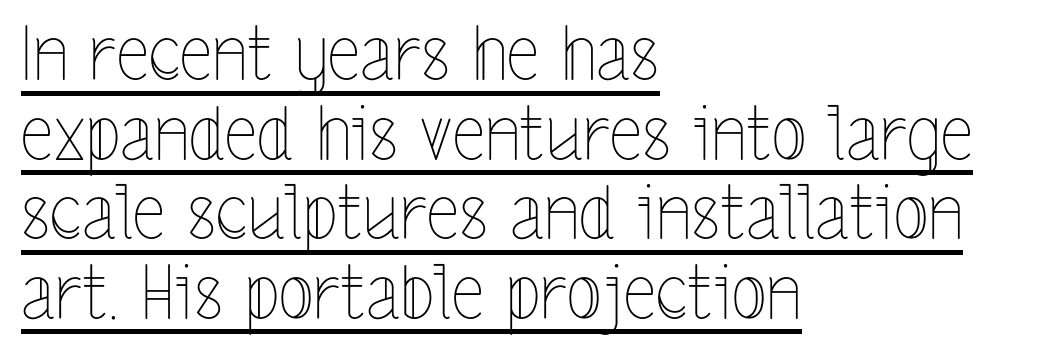
{"italic": "no", "bold": "no", "weight": "thin", "width": "condensed", "x_height": "medium", "monospaced": "no", "underline": "yes", "align": "left", "line_spacing": "tight", "line_spacing_ratio": 1.09, "letter_spacing": "normal", "letter_spacing_em": 0.0, "glyph_px": 73}
